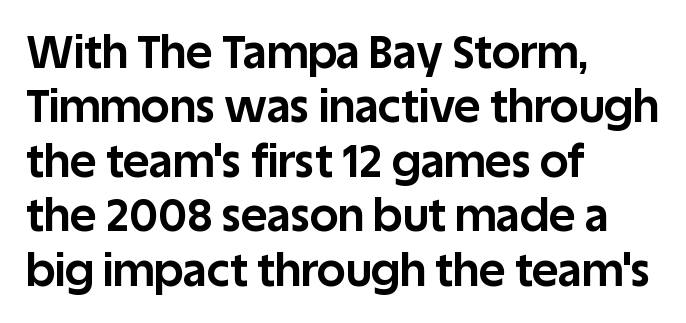
Designer's note — italics off, roman on. Clear beneath every line of the passage. A typesetter would call this zero additional tracking. Notice how the passage keeps a crisp vertical edge on the left only. Heft: maximum for text — a bold.
